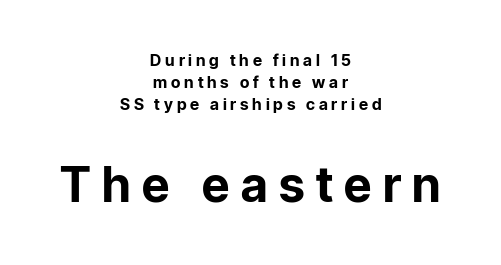
Here the designer chose a conventional face with non-uniform glyph widths. The horizontal fit of the characters is loose and conspicuously gappy. The vertical gap from one line to the next is medium. The lines are quadded center.
